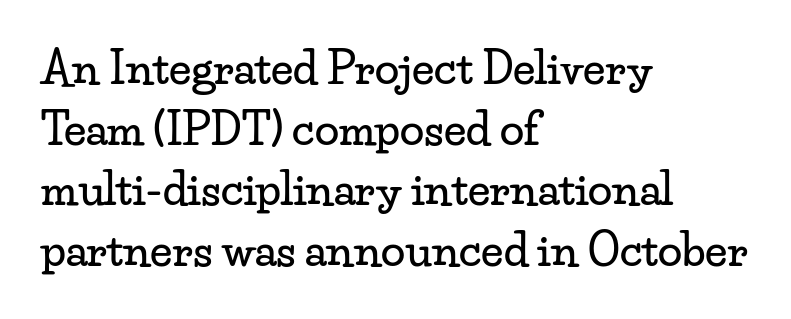
Spacing between characters is what you'd get straight out of the box. This sample has the flowing, uneven cadence of proportional lettering. You can tell it's not italic because the verticals are truly vertical. The text block is weighted toward the left margin, trailing off unevenly rightward. Typographically, this falls in the serif category. If you measured baseline to baseline, you'd find a middling distance.
